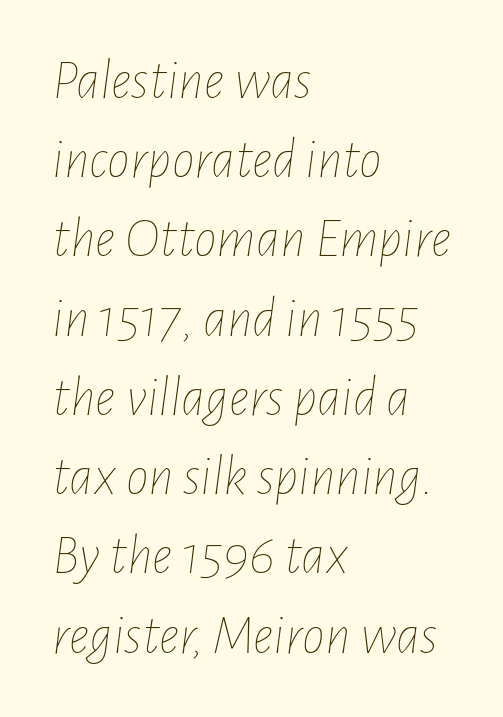
Q: Is the text bold? A: No.
Q: Is the text italic (slanted)? A: Yes, it leans right by about 7 degrees.
Q: Is the text underlined? A: No.
Q: How is the paragraph aligned? A: Left-aligned.
Q: Is the spacing between letters normal or unusually wide? A: Normal.
Q: Is the spacing between lines tight, normal or loose? A: Normal.
Q: Width (condensed, normal, or wide)? A: Condensed.
Q: Stroke contrast? A: Low.
Q: x-height? A: Medium.
Q: Monospaced? A: No.
